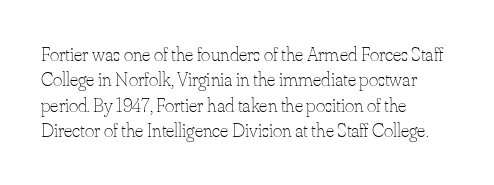
{"italic": "no", "bold": "no", "underline": "no", "align": "left", "line_spacing": "normal", "line_spacing_ratio": 1.27, "letter_spacing": "normal", "letter_spacing_em": 0.0, "glyph_px": 20}
